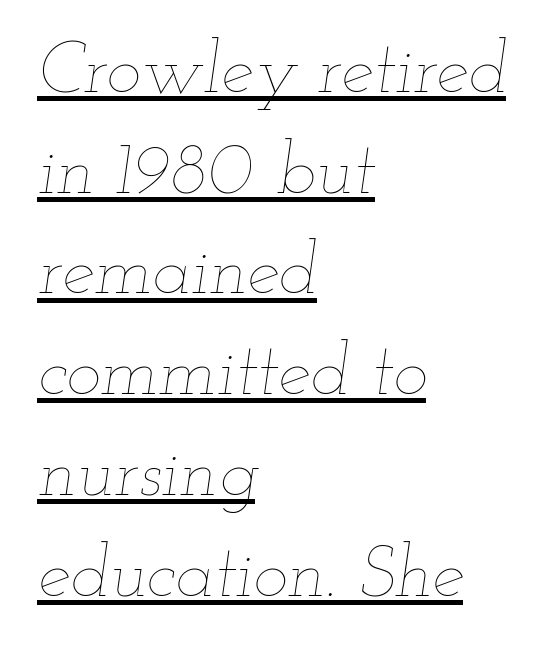
{"italic": "yes", "lean": "right", "slant_degrees": 12, "bold": "no", "weight": "thin", "width": "wide", "stroke_contrast": "low", "x_height": "small", "monospaced": "no", "underline": "yes", "align": "left", "line_spacing": "normal", "line_spacing_ratio": 1.38, "letter_spacing": "normal", "letter_spacing_em": 0.0, "glyph_px": 73}
